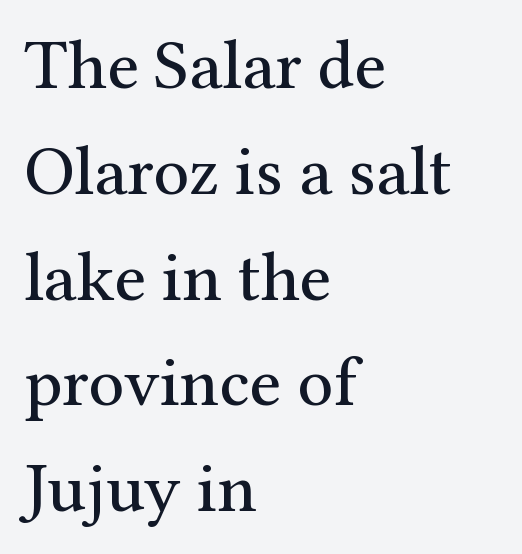
Q: Is the text bold? A: No.
Q: Is the text italic (slanted)? A: No, it is upright.
Q: Is the typeface a serif or a sans-serif typeface? A: Serif.
Q: Is the text underlined? A: No.
Q: How is the paragraph aligned? A: Left-aligned.
Q: Is the spacing between letters normal or unusually wide? A: Normal.
Q: Is the spacing between lines tight, normal or loose? A: Normal.
Q: Width (condensed, normal, or wide)? A: Normal.
Q: Stroke contrast? A: Medium.
Q: x-height? A: Medium.
Q: Monospaced? A: No.
